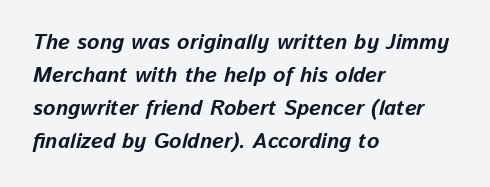
The image shows 21 px bold type, italic (leaning right); set left-aligned, normal line spacing (1.57x), normal letter spacing, not underlined.
